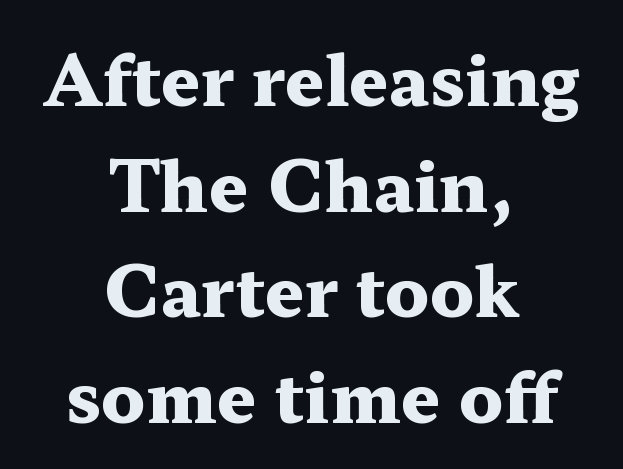
The image shows 70 px heavy, wide serif type, upright; set centered, normal line spacing (1.51x), normal letter spacing, not underlined; medium stroke contrast and a medium x-height.
